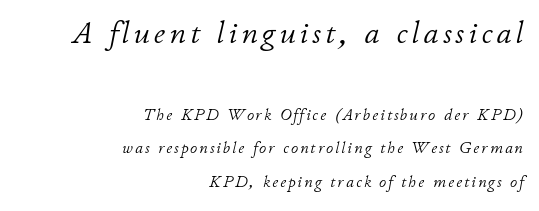
The image shows 31 px light type, italic (leaning right); set right-aligned, loose line spacing (2.1x), not underlined; the first (top) block is 1.94x larger; low stroke contrast and a small x-height.
